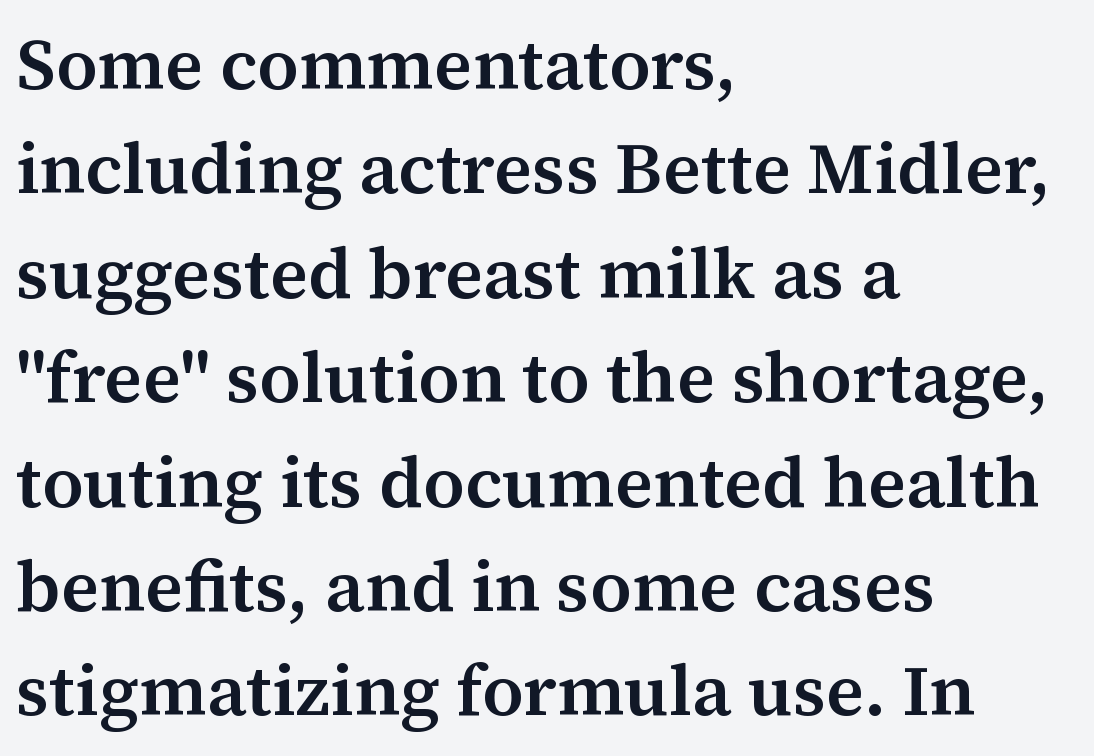
{"serif": "yes", "italic": "no", "bold": "semi", "weight": "semibold", "width": "normal", "stroke_contrast": "medium", "x_height": "medium", "monospaced": "no", "underline": "no", "align": "left", "line_spacing": "normal", "line_spacing_ratio": 1.45, "letter_spacing": "normal", "letter_spacing_em": 0.0, "glyph_px": 72}
